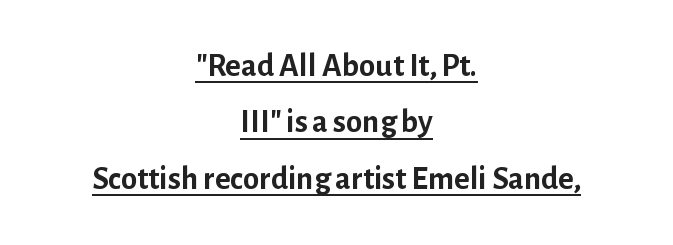
Q: Is the text bold? A: Yes.
Q: Is the text italic (slanted)? A: No, it is upright.
Q: Is the typeface a serif or a sans-serif typeface? A: Sans-serif.
Q: Is the text underlined? A: Yes.
Q: How is the paragraph aligned? A: Centered.
Q: Is the spacing between letters normal or unusually wide? A: Normal.
Q: Width (condensed, normal, or wide)? A: Normal.
Q: Stroke contrast? A: Low.
Q: x-height? A: Medium.
Q: Monospaced? A: No.
